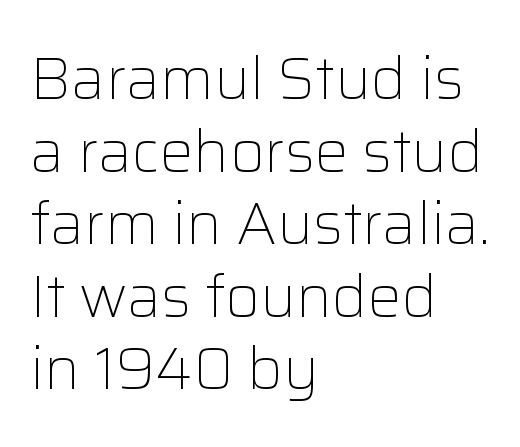
Q: Is the text bold? A: No.
Q: Is the text italic (slanted)? A: No, it is upright.
Q: Is the typeface a serif or a sans-serif typeface? A: Sans-serif.
Q: Is the text underlined? A: No.
Q: How is the paragraph aligned? A: Left-aligned.
Q: Is the spacing between letters normal or unusually wide? A: Normal.
Q: Width (condensed, normal, or wide)? A: Normal.
Q: Stroke contrast? A: Low.
Q: x-height? A: Medium.
Q: Monospaced? A: No.
